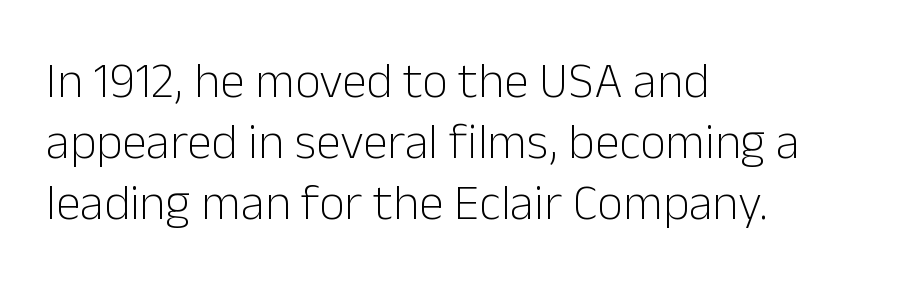
Every row of glyphs begins at an identical x-position on the left. Note the varied advance widths — an 'i' is clearly narrower than an 'm'. It's the straight-up-and-down kind of type. The area under the type is left untouched. These lines are composed in type without serifs.
